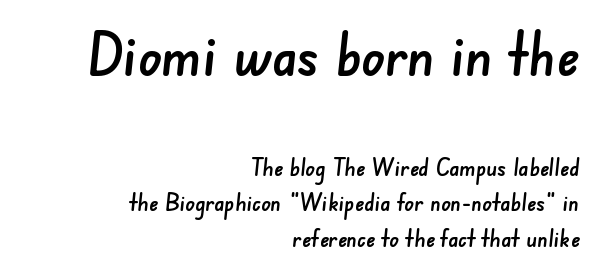
A typesetter would call this leading conventional body-copy spacing. The line texture is even and compact thanks to regular tracking. The setting favours the right margin, as signatures and pull-quotes sometimes do. Larger block? The one above; the one below is distinctly smaller. What kind of face is this? One without serifs — a sans.
